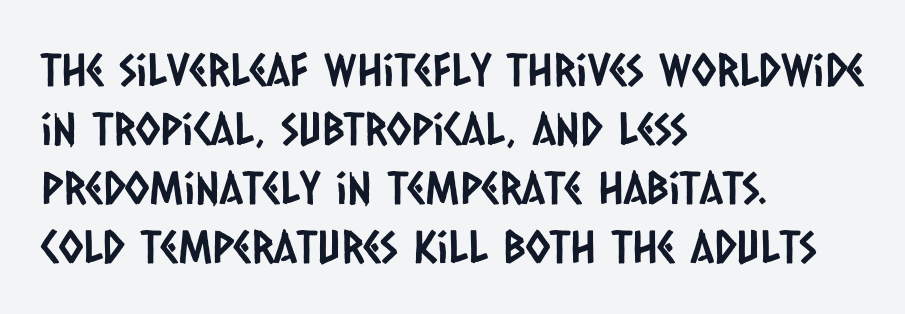
{"serif": "no", "width": "condensed", "stroke_contrast": "low", "x_height": "large", "monospaced": "no", "underline": "no", "align": "left", "line_spacing": "normal", "line_spacing_ratio": 1.31, "letter_spacing": "normal", "letter_spacing_em": 0.0, "glyph_px": 45}
